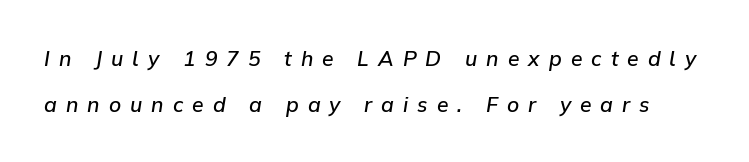
Q: Is the text bold? A: Semi-bold.
Q: Is the text italic (slanted)? A: Yes, it leans right by about 9 degrees.
Q: Is the text underlined? A: No.
Q: Is the spacing between letters normal or unusually wide? A: Unusually wide.
Q: Is the spacing between lines tight, normal or loose? A: Loose.
